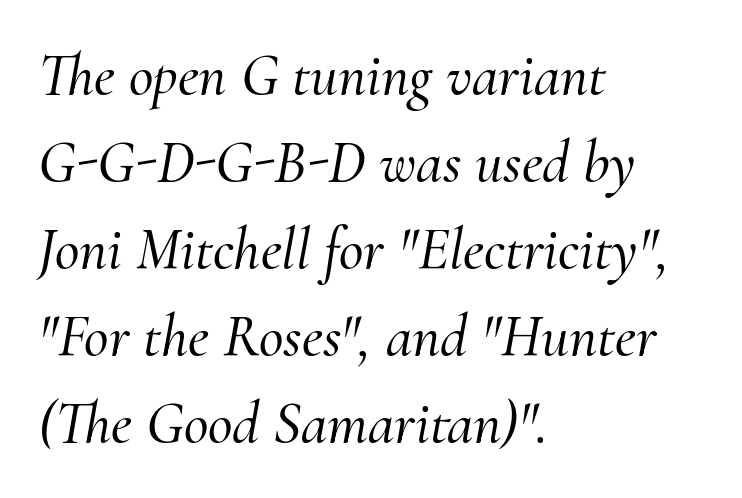
The image shows 60 px serif type, italic (leaning right); set left-aligned, normal line spacing (1.45x), normal letter spacing, not underlined; medium stroke contrast and a small x-height.
